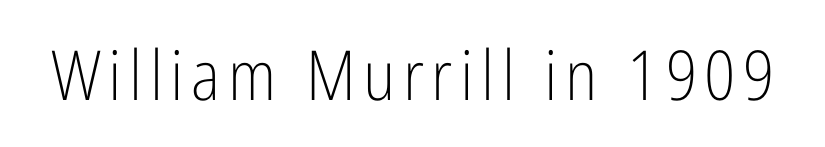
The image shows 69 px light, condensed sans-serif type, upright; set not underlined; low stroke contrast and a medium x-height.
